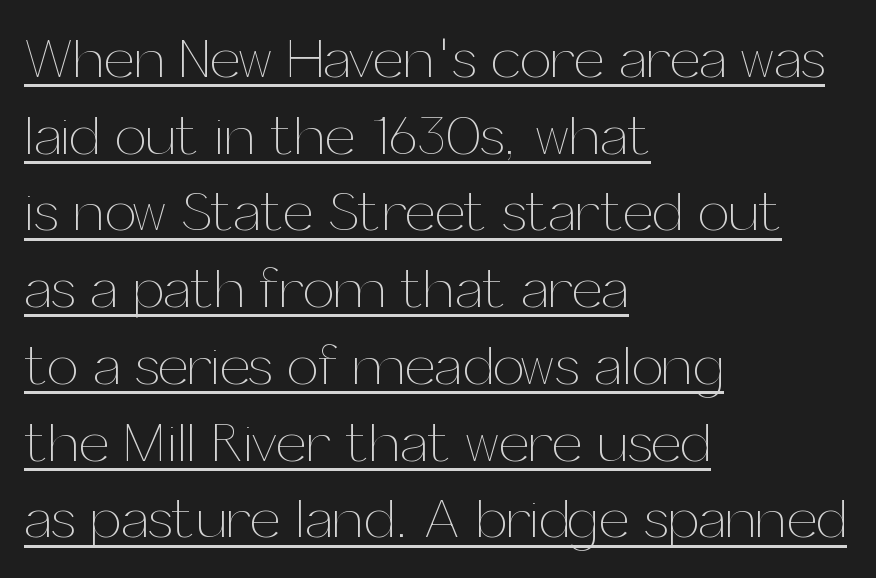
The image shows 56 px thin type, upright; set left-aligned, normal line spacing (1.37x), normal letter spacing, underlined; medium stroke contrast and a medium x-height.
